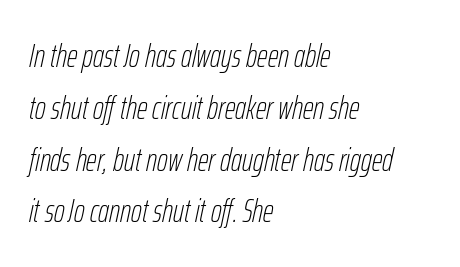
{"italic": "yes", "lean": "right", "slant_degrees": 12, "bold": "no", "weight": "thin", "width": "condensed", "stroke_contrast": "low", "x_height": "medium", "monospaced": "no", "underline": "no", "align": "left", "line_spacing": "normal", "line_spacing_ratio": 1.57, "letter_spacing": "normal", "letter_spacing_em": 0.0, "glyph_px": 33}
